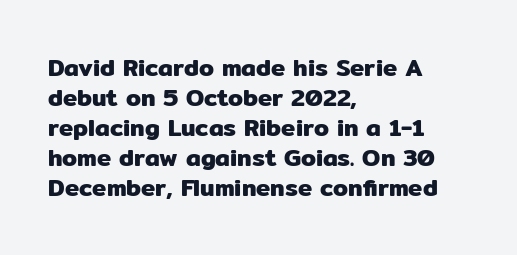
Q: Is the text italic (slanted)? A: No, it is upright.
Q: Is the text underlined? A: No.
Q: How is the paragraph aligned? A: Left-aligned.
Q: Is the spacing between letters normal or unusually wide? A: Normal.
Q: Is the spacing between lines tight, normal or loose? A: Normal.
